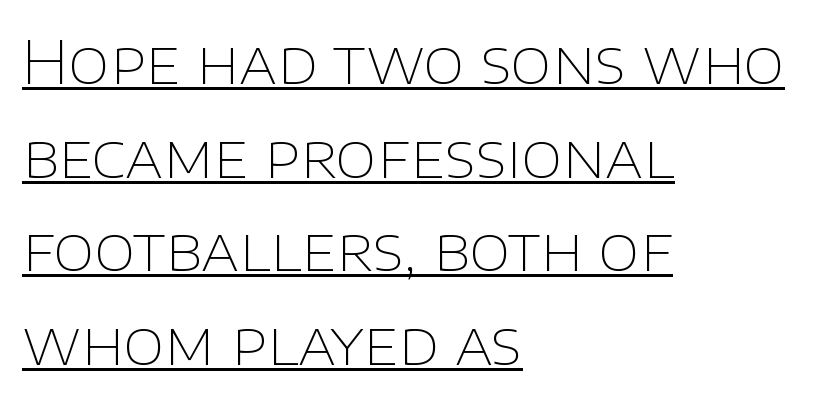
{"serif": "no", "italic": "no", "bold": "no", "weight": "thin", "width": "normal", "stroke_contrast": "low", "x_height": "large", "monospaced": "no", "underline": "yes", "align": "left", "line_spacing": "normal", "line_spacing_ratio": 1.56, "letter_spacing": "normal", "letter_spacing_em": 0.0, "glyph_px": 60}
